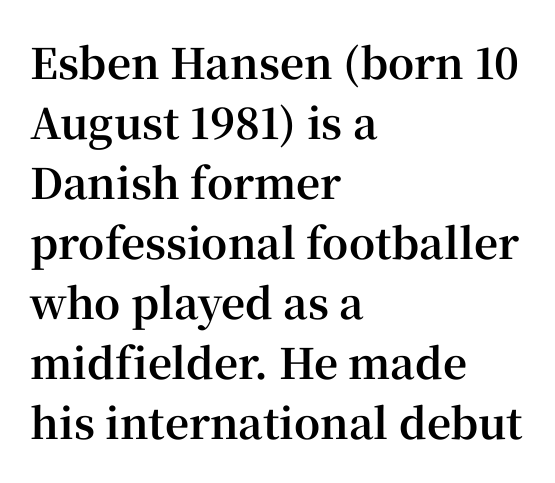
The image shows 42 px bold serif type, upright; set left-aligned, normal line spacing (1.43x), normal letter spacing, not underlined; high stroke contrast and a medium x-height.
